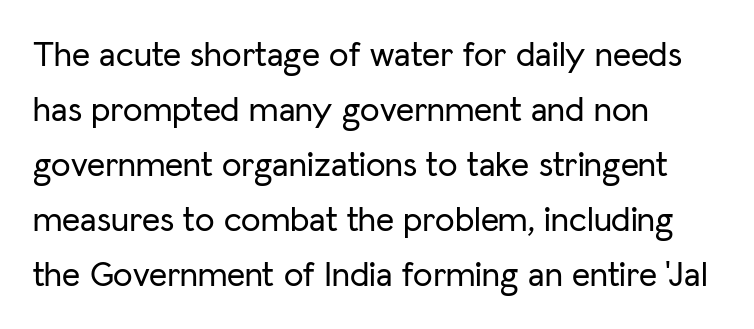
{"serif": "no", "italic": "no", "width": "normal", "stroke_contrast": "low", "x_height": "medium", "monospaced": "no", "underline": "no", "align": "left", "line_spacing": "normal", "line_spacing_ratio": 1.57, "letter_spacing": "normal", "letter_spacing_em": 0.0, "glyph_px": 35}
